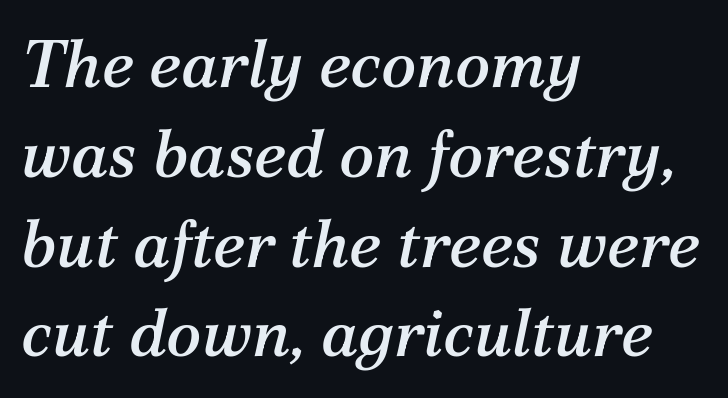
The image shows 66 px serif type, italic (leaning right); set left-aligned, normal line spacing (1.36x), normal letter spacing, not underlined; medium stroke contrast and a medium x-height.
